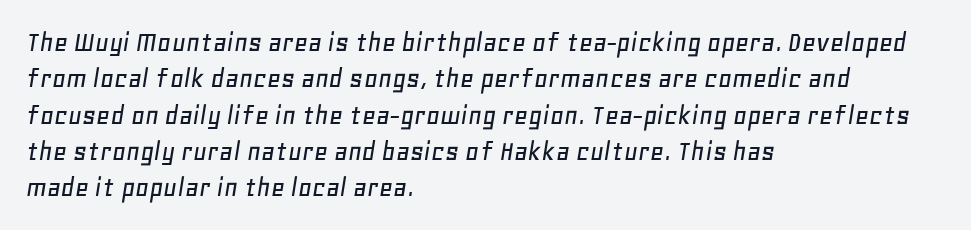
Reading down the block, your eye returns to a fixed left position each line. Anything drawn beneath the words? Only blank space. The font's italic variant was chosen for this text. Here the glyphs are tracked normally, forming tight word shapes. Note the varied advance widths — an 'i' is clearly narrower than an 'm'.
